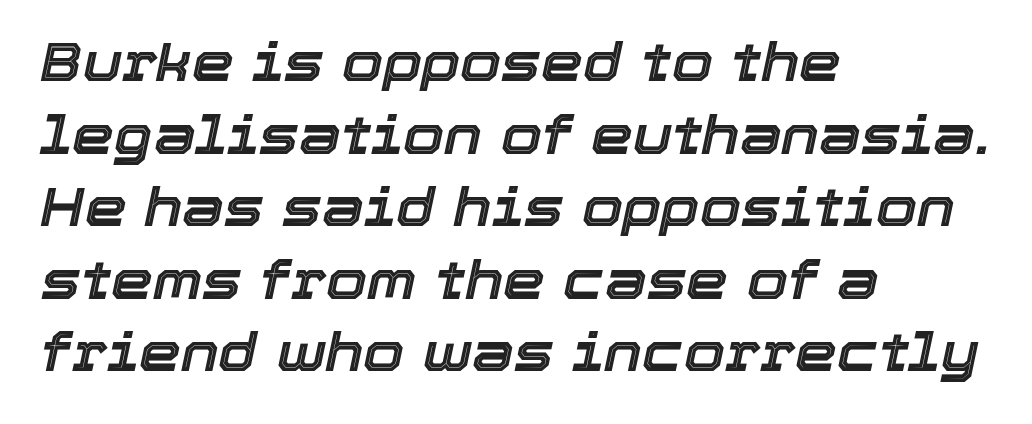
A student would call this left alignment; a typographer would say flush left, rag right. The letterforms sit shoulder to shoulder at normal distance. You can tell it's italic because the verticals aren't actually vertical. This rendering features lettering with no underline. In terms of leading, this rendering sits right in the middle. Looks like regular typesetting: each glyph gets only the width it needs.
